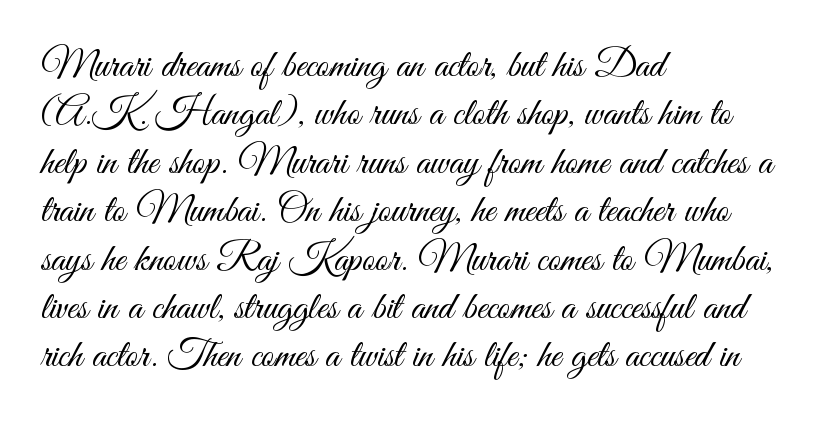
The image shows 40 px light, condensed sans-serif type; set left-aligned, line spacing 1.21x, normal letter spacing, not underlined; medium stroke contrast and a small x-height.
